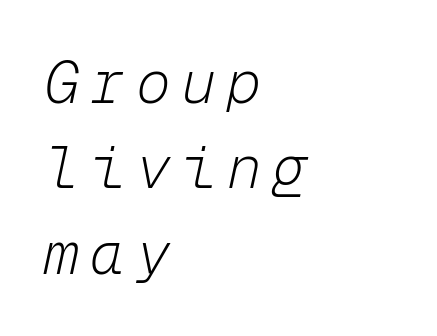
The image shows 58 px light type, italic (leaning right), monospaced; set left-aligned, normal line spacing (1.47x), not underlined; low stroke contrast and a medium x-height.
